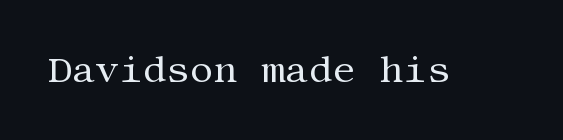
The image shows 37 px regular-weight serif type, upright; set normal letter spacing, not underlined; medium stroke contrast and a large x-height.
